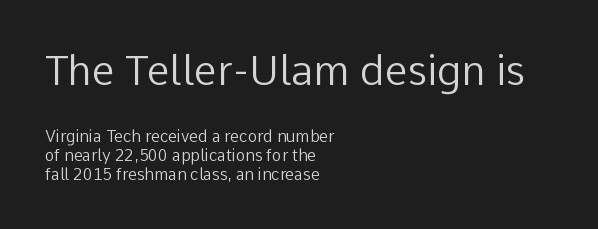
The image shows 41 px regular-weight sans-serif type, upright; set left-aligned, line spacing 1.18x, normal letter spacing, not underlined; the first (top) block is 2.56x larger; low stroke contrast and a medium x-height.
